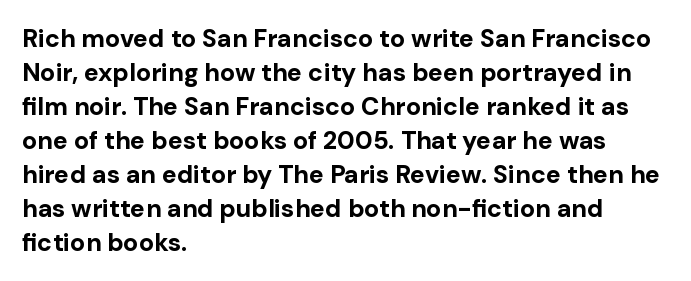
The image shows 25 px bold type, upright; set left-aligned, normal line spacing (1.36x), normal letter spacing, not underlined.
